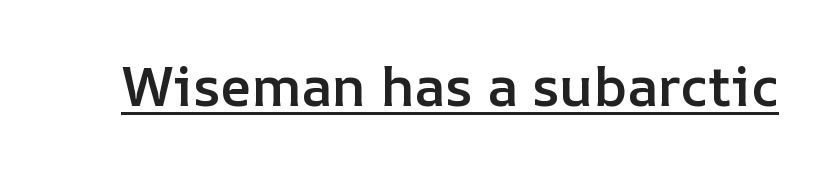
{"italic": "no", "bold": "semi", "weight": "semibold", "width": "normal", "stroke_contrast": "low", "x_height": "medium", "monospaced": "no", "underline": "yes", "letter_spacing": "normal", "letter_spacing_em": 0.0, "glyph_px": 55}
